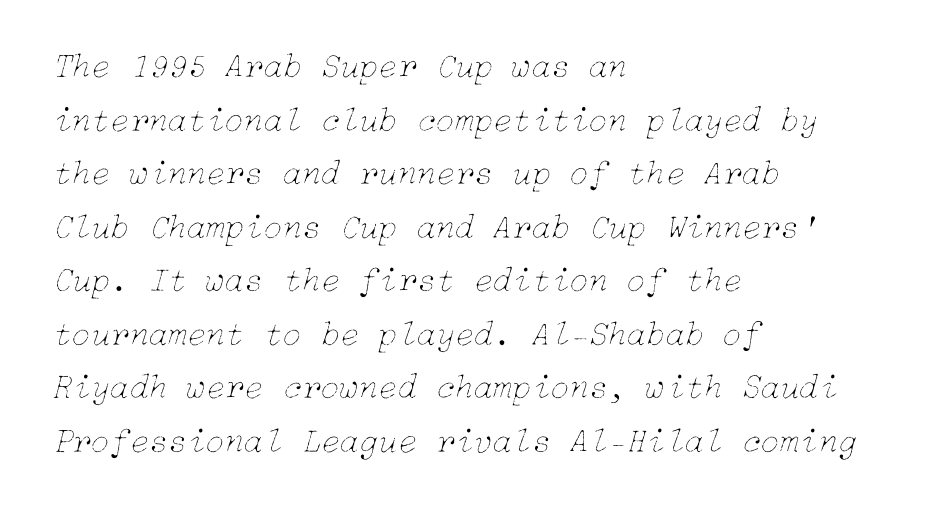
The image shows 35 px thin type, italic (leaning right); set left-aligned, normal line spacing (1.53x), normal letter spacing, not underlined; low stroke contrast and a medium x-height.
